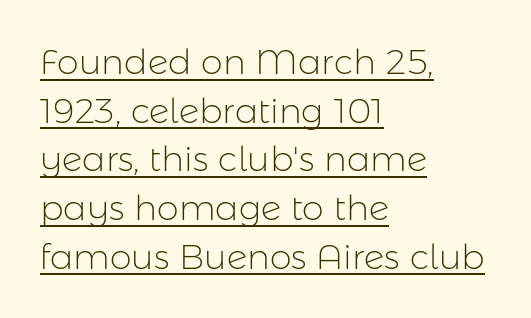
{"serif": "no", "italic": "no", "bold": "no", "weight": "light", "width": "normal", "stroke_contrast": "low", "x_height": "medium", "monospaced": "no", "underline": "yes", "align": "left", "line_spacing": "normal", "line_spacing_ratio": 1.39, "letter_spacing": "normal", "letter_spacing_em": 0.0, "glyph_px": 35}
